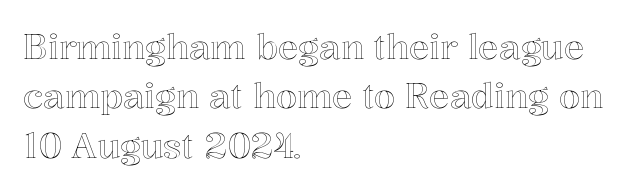
Think of a printed novel: that variable character pitch is what you see here. Glyph-to-glyph distance matches everyday printed text. Beneath every word, the page is bare. This is roman type, the default non-slanted kind.
